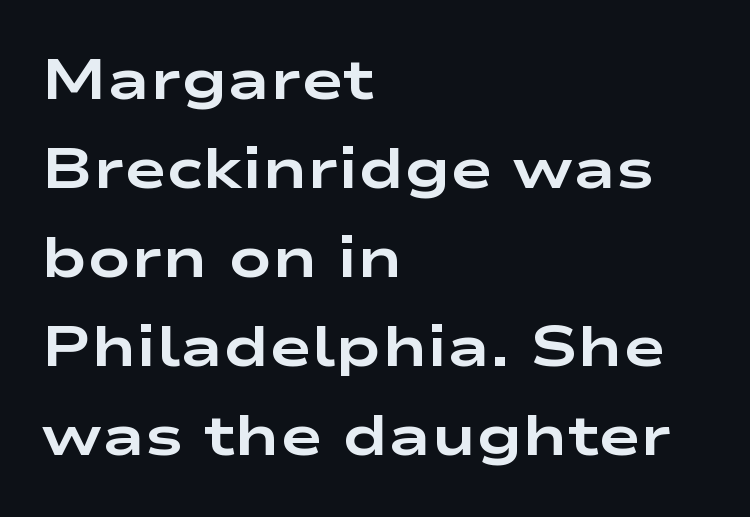
Posture: vertical. Is this a fixed-width face? No — the glyphs have proportional, varying widths. Horizontal alignment here is leftward, the default for most running prose. Bare-footed words on every line. Note: no serifs on the glyphs. Stroke thickness is high; the sample reads as a true bold.
